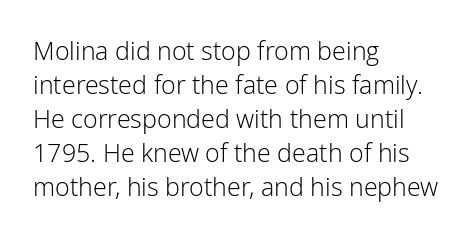
A normal amount of white space separates one row of letters from the next. Honestly, the letter spacing is just normal — you wouldn't notice it. The font's upright variant was chosen for this text. Is this a heavy cut? Hardly; it is regular or lighter. Caption: multi-line text, flush left, ragged right.
